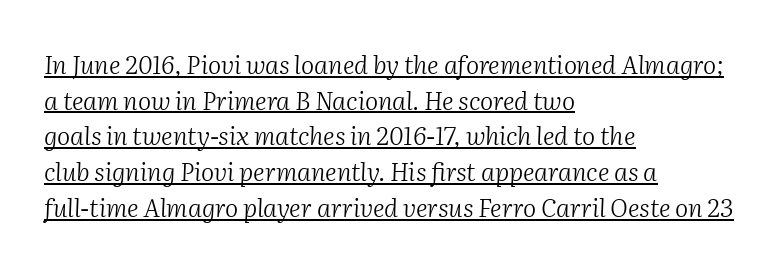
The image shows 25 px text type, italic (leaning right); set left-aligned, normal line spacing (1.43x), normal letter spacing, underlined.
